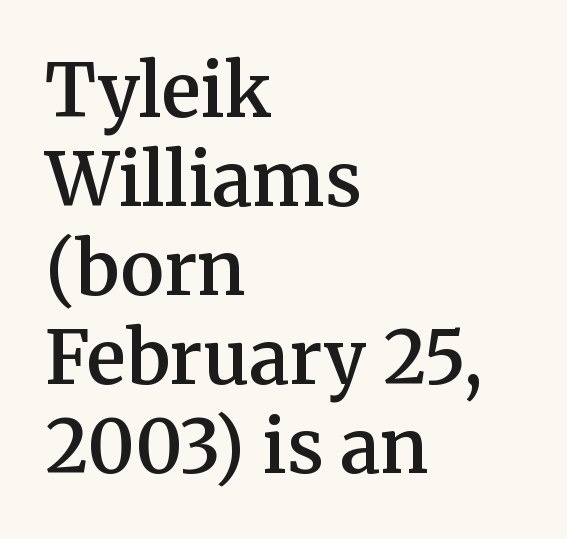
The image shows 73 px semibold serif type, upright; set left-aligned, line spacing 1.22x, normal letter spacing, not underlined; medium stroke contrast and a medium x-height.
